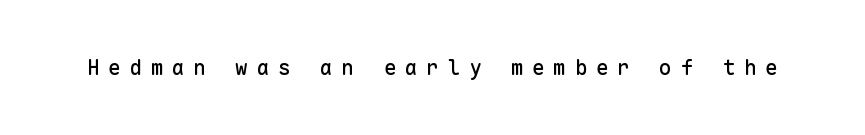
Q: Is the text italic (slanted)? A: No, it is upright.
Q: Is the text underlined? A: No.
Q: Is the spacing between letters normal or unusually wide? A: Unusually wide.
